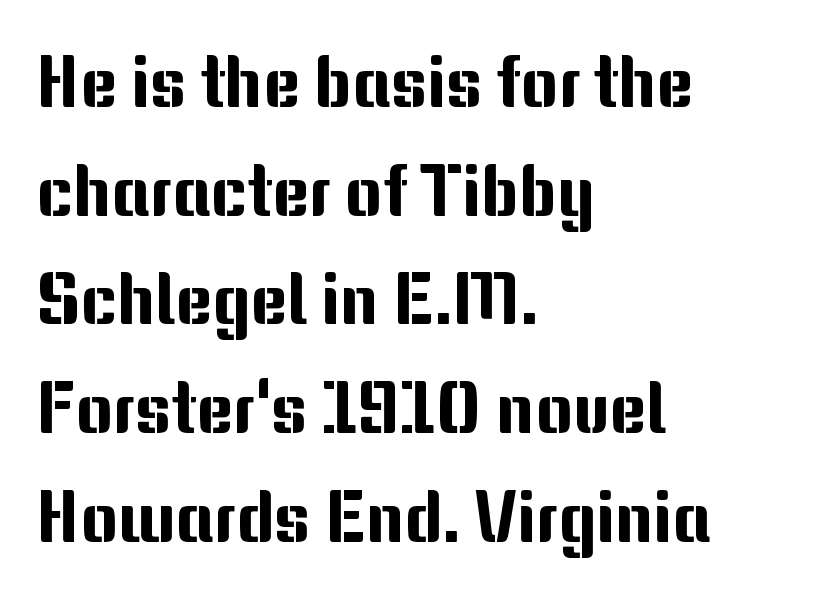
Q: Is the text italic (slanted)? A: No, it is upright.
Q: Is the typeface a serif or a sans-serif typeface? A: Sans-serif.
Q: Is the text underlined? A: No.
Q: How is the paragraph aligned? A: Left-aligned.
Q: Is the spacing between letters normal or unusually wide? A: Normal.
Q: Is the spacing between lines tight, normal or loose? A: Normal.
Q: Width (condensed, normal, or wide)? A: Normal.
Q: Stroke contrast? A: Medium.
Q: x-height? A: Medium.
Q: Monospaced? A: No.
